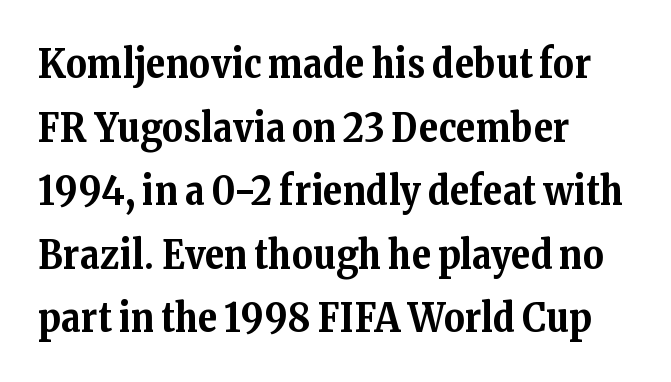
The face used here is proportionally spaced, like ordinary book or web type. The vertical gap from one line to the next is medium. The letterforms sit shoulder to shoulder at normal distance. The compositor pushed each line to the left boundary. Weight check: bold — yes, fully.
